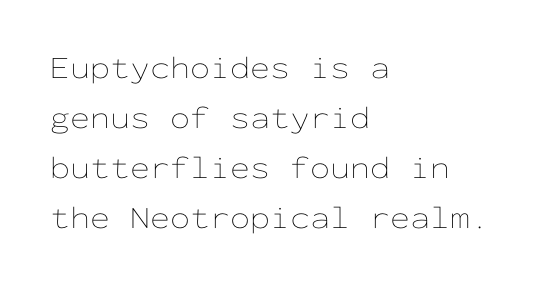
The image shows 32 px thin, wide type, upright, monospaced; set left-aligned, normal line spacing (1.56x), normal letter spacing, not underlined; low stroke contrast and a medium x-height.
